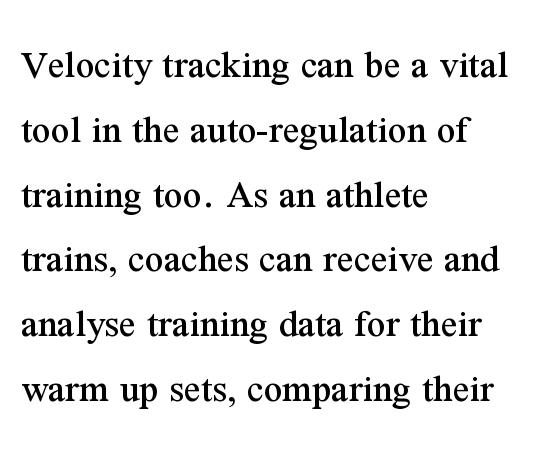
Beneath every word, the page is bare. Unlike italic type, these characters show no tilt at all. The rows are spaced the way most documents space them. Old-style or modern, the face here clearly has serifs. Each letter keeps its own natural width here, so spacing adapts to shape.
